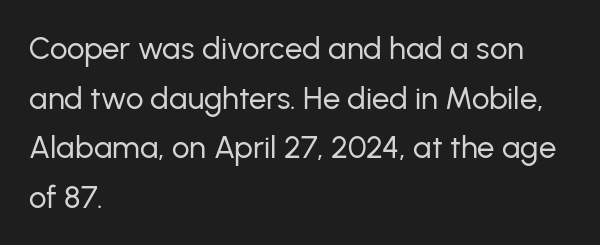
The image shows 31 px regular-weight sans-serif type, upright; set left-aligned, normal line spacing (1.6x), normal letter spacing, not underlined; low stroke contrast and a medium x-height.
